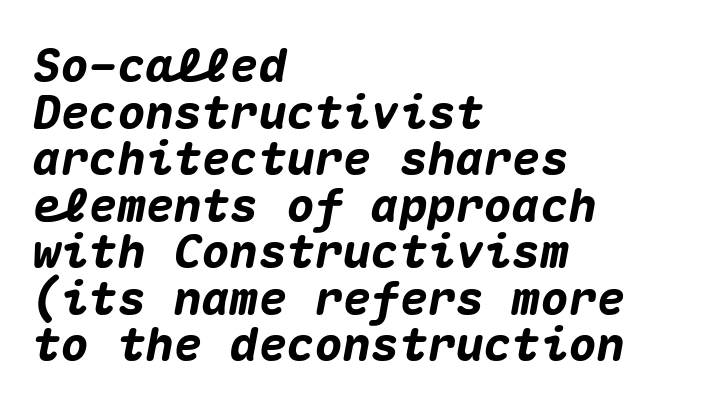
Observe the lean: these are italic letterforms. The leading is snug, giving the passage a crowded texture. Each letter, wide or thin by design, is forced into the same width here. No extra tracking has been applied to these lines. The glyphs are unaccompanied by any horizontal stroke below them. Is the type bold? Yes — the strokes are clearly thick and heavy.
